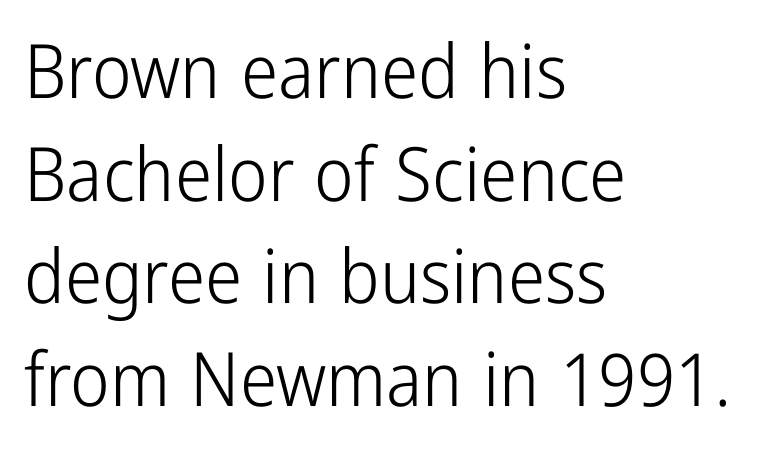
The image shows 75 px light, condensed sans-serif type, upright; set left-aligned, normal line spacing (1.37x), normal letter spacing, not underlined; low stroke contrast and a medium x-height.
